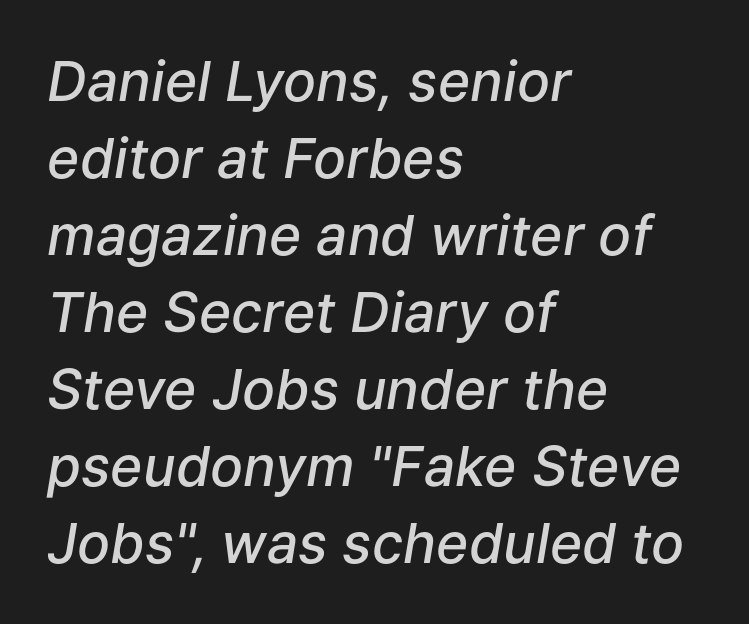
Q: Is the text bold? A: Semi-bold.
Q: Is the text italic (slanted)? A: Yes, it leans right by about 9 degrees.
Q: Is the text underlined? A: No.
Q: How is the paragraph aligned? A: Left-aligned.
Q: Is the spacing between letters normal or unusually wide? A: Normal.
Q: Is the spacing between lines tight, normal or loose? A: Normal.
Q: Width (condensed, normal, or wide)? A: Normal.
Q: Stroke contrast? A: Low.
Q: x-height? A: Medium.
Q: Monospaced? A: No.
